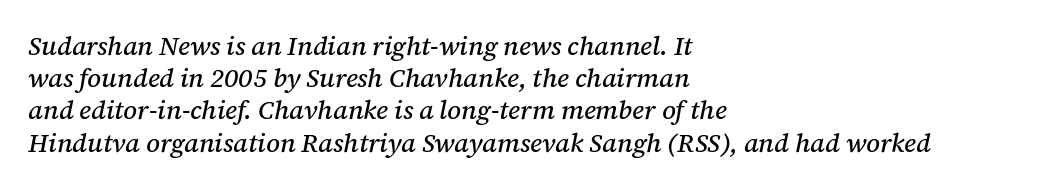
{"italic": "yes", "lean": "right", "slant_degrees": 12, "underline": "no", "align": "left", "line_spacing_ratio": 1.24, "letter_spacing": "normal", "letter_spacing_em": 0.0, "glyph_px": 26}
